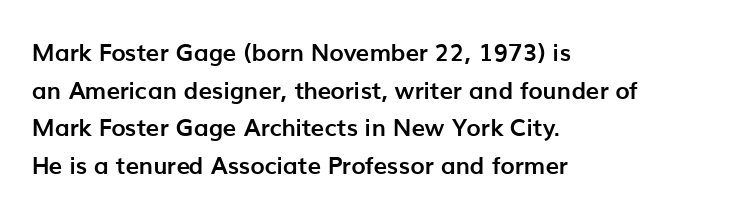
Heavy, bold letterforms. Quick note: underline off. The space between consecutive lines is moderate. This is roman type, the default non-slanted kind. The compositor pushed each line to the left boundary.
